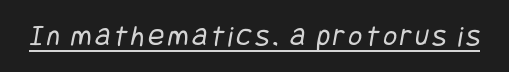
What kind of face is this? One without serifs — a sans. No chunkiness to these letters — they're not bold. Students, observe the line beneath the letters — that is underlining.
